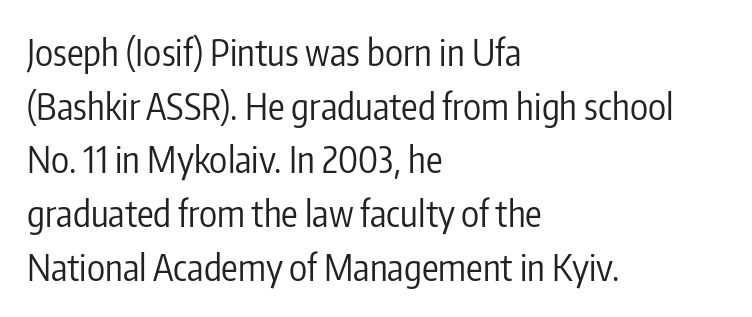
{"serif": "no", "italic": "no", "bold": "no", "weight": "regular", "width": "condensed", "stroke_contrast": "low", "x_height": "medium", "monospaced": "no", "underline": "no", "align": "left", "line_spacing": "normal", "line_spacing_ratio": 1.45, "letter_spacing": "normal", "letter_spacing_em": 0.0, "glyph_px": 37}
